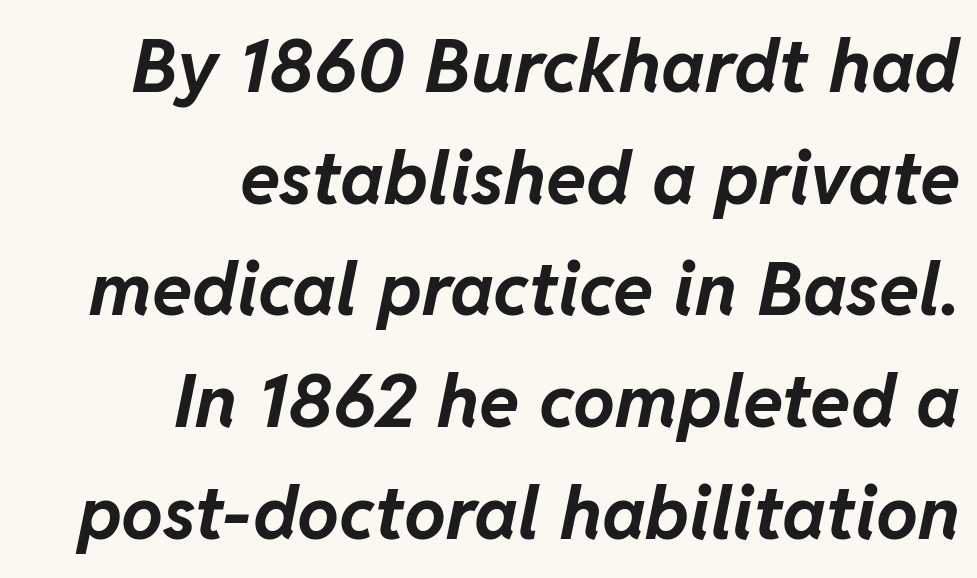
The image shows 74 px bold type, italic (leaning right); set right-aligned, normal line spacing (1.51x), normal letter spacing, not underlined; low stroke contrast and a medium x-height.
